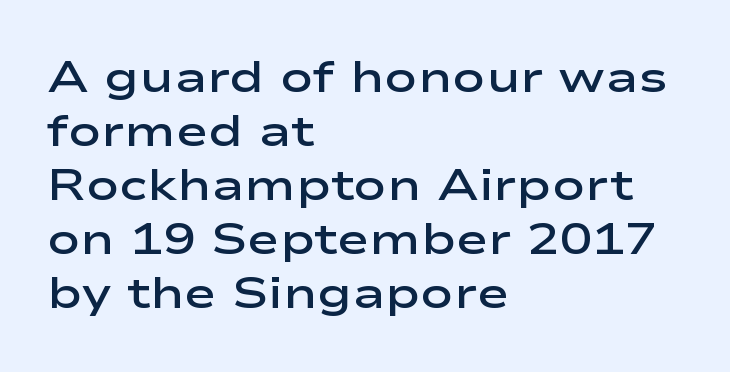
{"serif": "no", "italic": "no", "bold": "semi", "weight": "semibold", "width": "wide", "stroke_contrast": "low", "x_height": "medium", "monospaced": "no", "underline": "no", "align": "left", "line_spacing_ratio": 1.23, "letter_spacing": "normal", "letter_spacing_em": 0.0, "glyph_px": 44}
